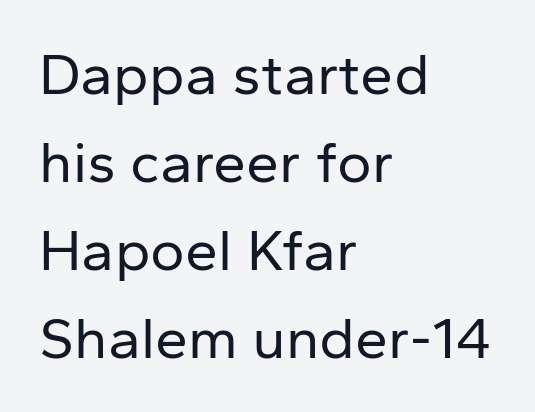
Q: Is the text bold? A: No.
Q: Is the text italic (slanted)? A: No, it is upright.
Q: Is the typeface a serif or a sans-serif typeface? A: Sans-serif.
Q: Is the text underlined? A: No.
Q: How is the paragraph aligned? A: Left-aligned.
Q: Is the spacing between letters normal or unusually wide? A: Normal.
Q: Is the spacing between lines tight, normal or loose? A: Normal.
Q: Width (condensed, normal, or wide)? A: Normal.
Q: Stroke contrast? A: Low.
Q: x-height? A: Medium.
Q: Monospaced? A: No.
